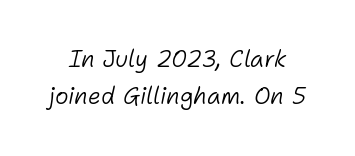
{"italic": "yes", "lean": "right", "slant_degrees": 11, "bold": "no", "underline": "no", "line_spacing": "normal", "line_spacing_ratio": 1.61, "letter_spacing": "normal", "letter_spacing_em": 0.0, "glyph_px": 23}
